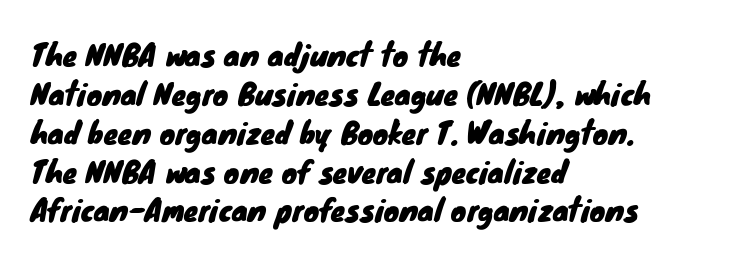
The image shows 29 px sans-serif type; set left-aligned, normal line spacing (1.34x), normal letter spacing, not underlined; low stroke contrast and a small x-height.
